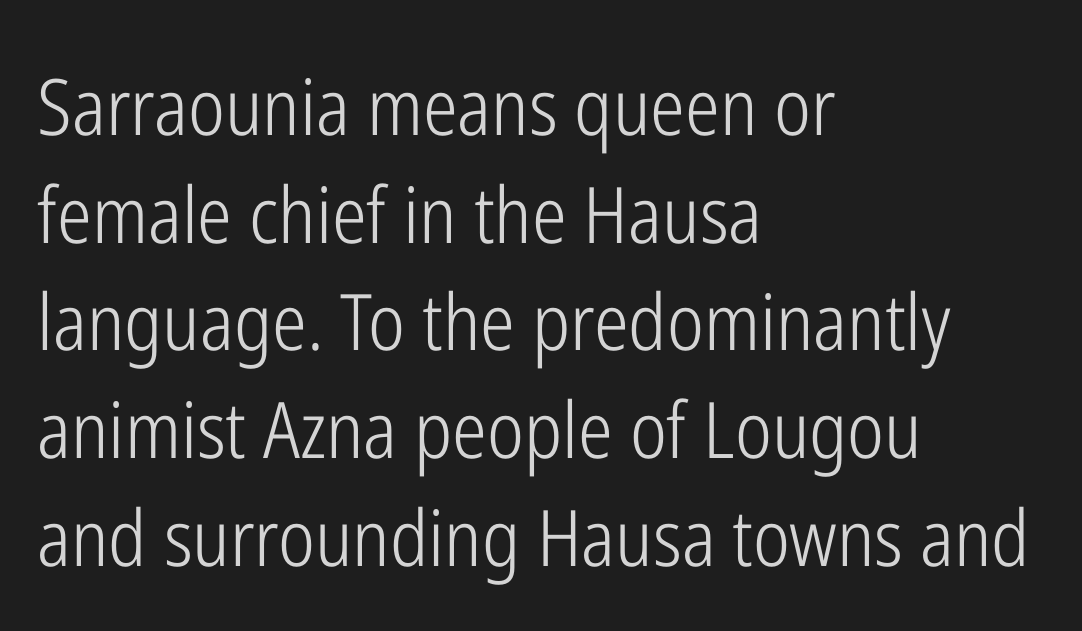
Q: Is the text bold? A: No.
Q: Is the text italic (slanted)? A: No, it is upright.
Q: Is the typeface a serif or a sans-serif typeface? A: Sans-serif.
Q: Is the text underlined? A: No.
Q: How is the paragraph aligned? A: Left-aligned.
Q: Is the spacing between letters normal or unusually wide? A: Normal.
Q: Is the spacing between lines tight, normal or loose? A: Normal.
Q: Width (condensed, normal, or wide)? A: Condensed.
Q: Stroke contrast? A: Low.
Q: x-height? A: Medium.
Q: Monospaced? A: No.
